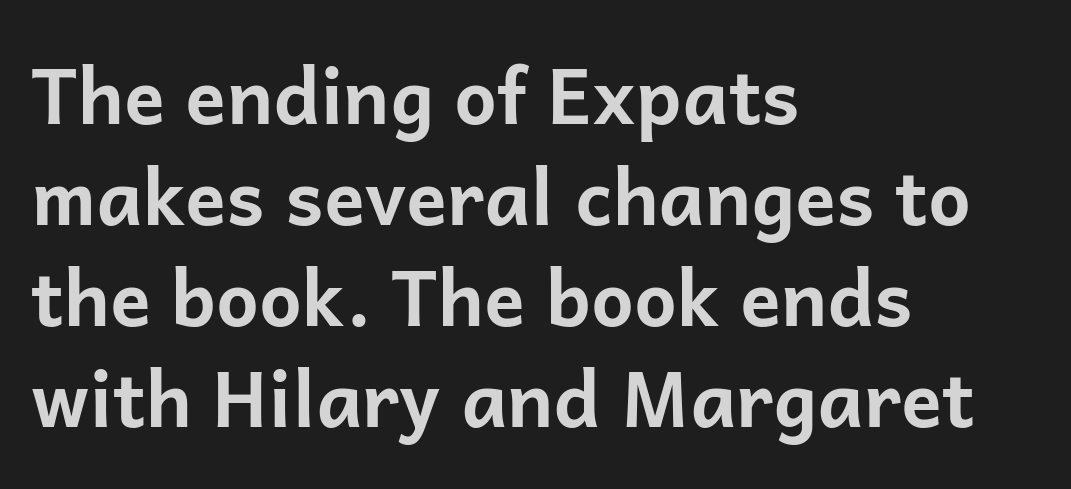
The image shows 76 px bold sans-serif type, upright; set left-aligned, normal line spacing (1.33x), normal letter spacing, not underlined; low stroke contrast and a medium x-height.
